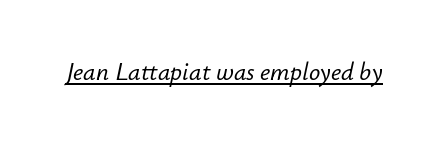
Q: Is the text italic (slanted)? A: Yes, it leans right by about 12 degrees.
Q: Is the text underlined? A: Yes.
Q: Is the spacing between letters normal or unusually wide? A: Normal.
